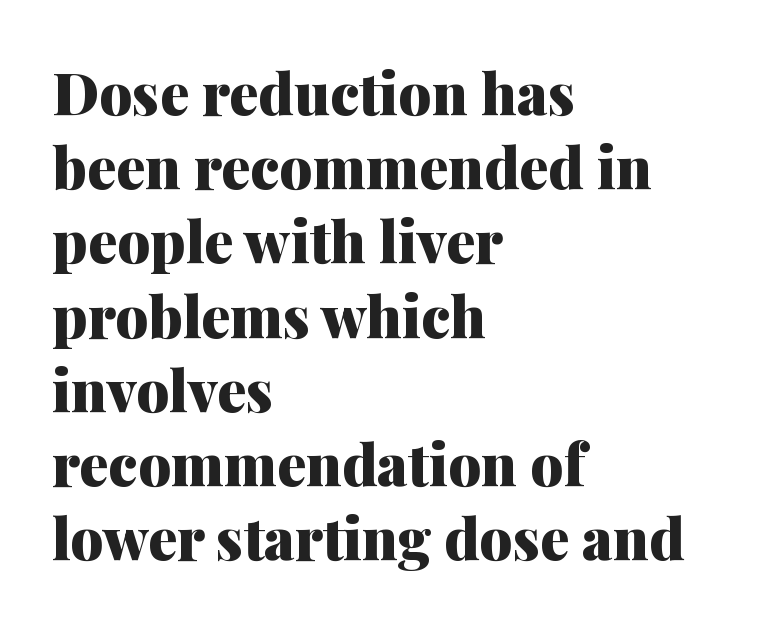
Q: Is the text bold? A: Yes.
Q: Is the text italic (slanted)? A: No, it is upright.
Q: Is the typeface a serif or a sans-serif typeface? A: Serif.
Q: Is the text underlined? A: No.
Q: How is the paragraph aligned? A: Left-aligned.
Q: Is the spacing between letters normal or unusually wide? A: Normal.
Q: Is the spacing between lines tight, normal or loose? A: Normal.
Q: Width (condensed, normal, or wide)? A: Normal.
Q: Stroke contrast? A: Medium.
Q: x-height? A: Medium.
Q: Monospaced? A: No.
